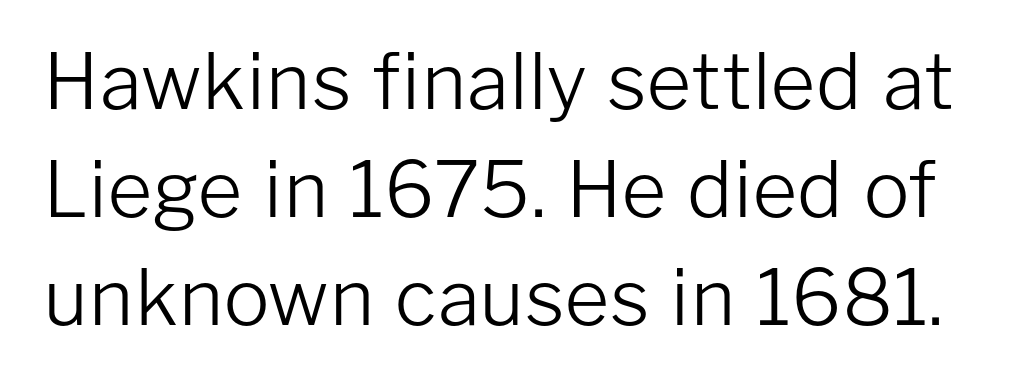
Q: Is the text bold? A: No.
Q: Is the text italic (slanted)? A: No, it is upright.
Q: Is the typeface a serif or a sans-serif typeface? A: Sans-serif.
Q: Is the text underlined? A: No.
Q: Is the spacing between letters normal or unusually wide? A: Normal.
Q: Is the spacing between lines tight, normal or loose? A: Normal.
Q: Width (condensed, normal, or wide)? A: Normal.
Q: Stroke contrast? A: Low.
Q: x-height? A: Medium.
Q: Monospaced? A: No.
